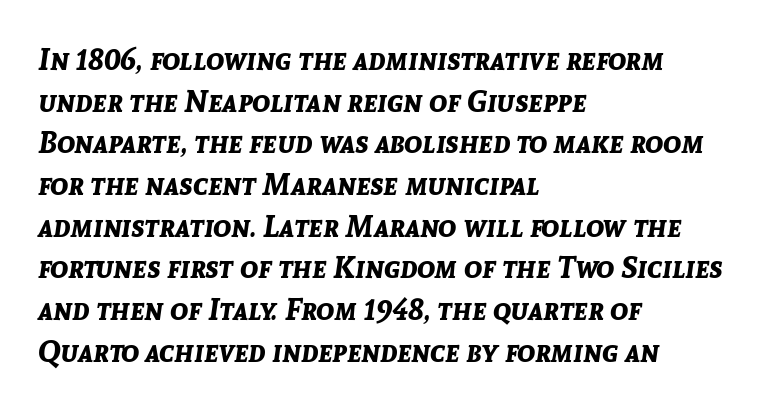
The image shows 30 px bold type, italic (leaning right); set left-aligned, normal line spacing (1.39x), normal letter spacing, not underlined; low stroke contrast and a medium x-height.
